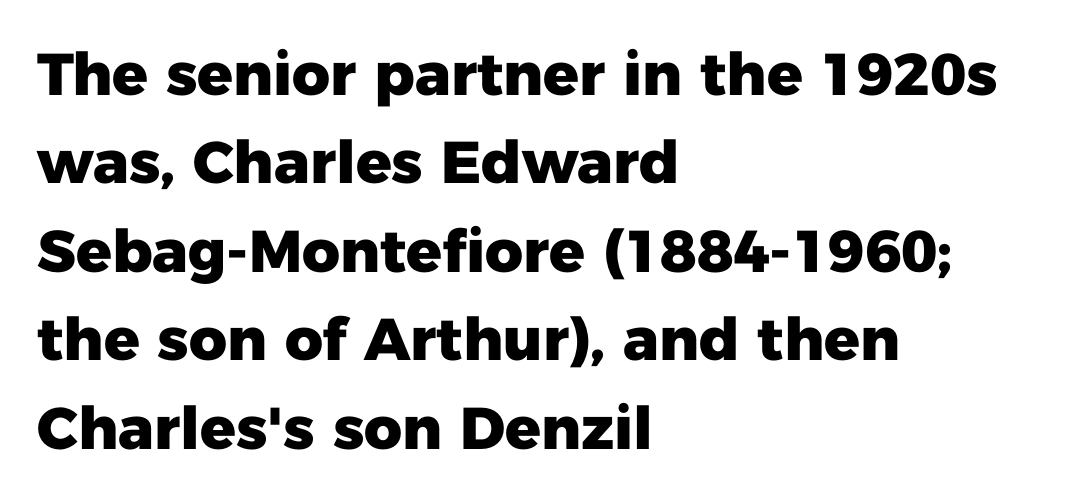
The image shows 59 px heavy sans-serif type, upright; set left-aligned, normal line spacing (1.5x), normal letter spacing, not underlined; low stroke contrast and a medium x-height.
